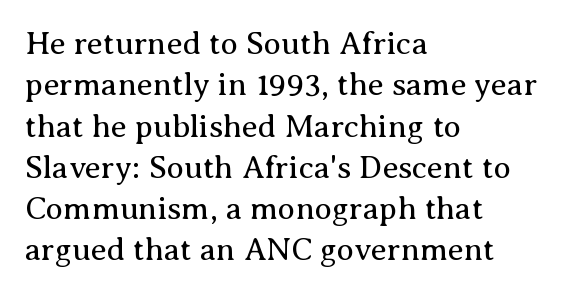
Does the lettering tilt? It doesn't — this is upright. Serifs: yes, visible at the terminals of the letterforms. Words appear dense and cohesive because spacing is normal. You could not count columns in this text — the font is proportionally spaced. These lines stack with their left ends in a neat column.
